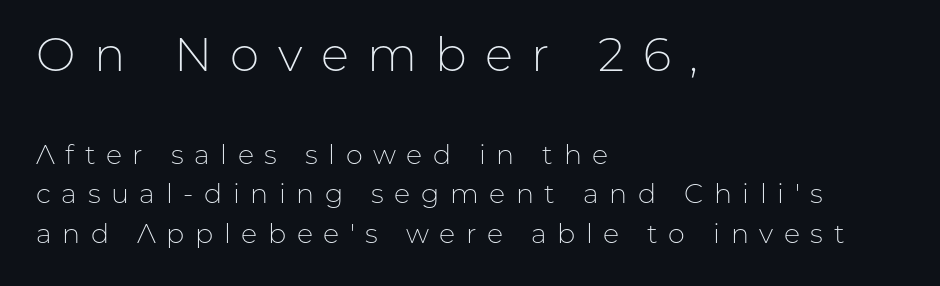
Q: Is the text bold? A: No.
Q: Is the text italic (slanted)? A: No, it is upright.
Q: Is the typeface a serif or a sans-serif typeface? A: Sans-serif.
Q: Is the text underlined? A: No.
Q: How is the paragraph aligned? A: Left-aligned.
Q: Is the spacing between letters normal or unusually wide? A: Unusually wide.
Q: Is the spacing between lines tight, normal or loose? A: Normal.
Q: Which block of text is set in a larger size, the first (top) or the second (bottom)? A: The first (top) one.
Q: Width (condensed, normal, or wide)? A: Normal.
Q: Stroke contrast? A: Low.
Q: x-height? A: Medium.
Q: Monospaced? A: No.
